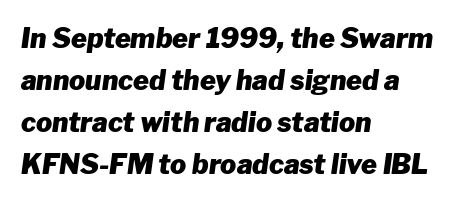
The image shows 27 px bold type, italic (leaning right); set left-aligned, normal line spacing (1.56x), normal letter spacing, not underlined.
